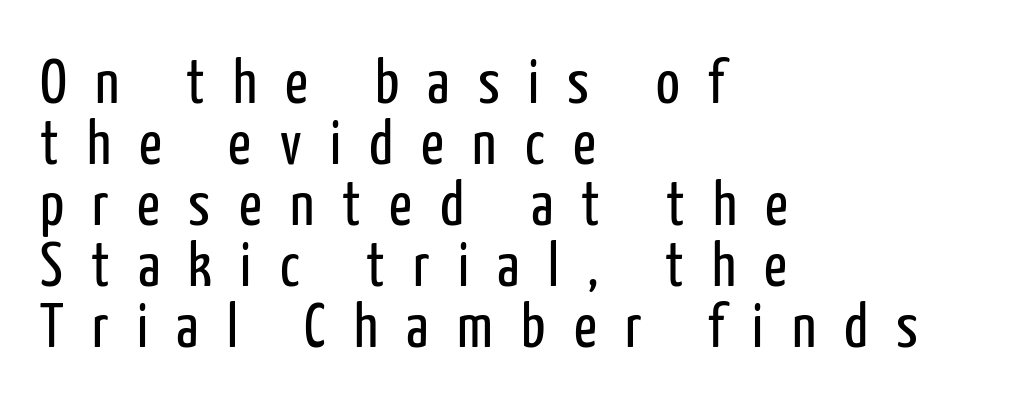
Q: Is the text bold? A: No.
Q: Is the text italic (slanted)? A: No, it is upright.
Q: Is the typeface a serif or a sans-serif typeface? A: Sans-serif.
Q: Is the text underlined? A: No.
Q: How is the paragraph aligned? A: Left-aligned.
Q: Is the spacing between letters normal or unusually wide? A: Unusually wide.
Q: Is the spacing between lines tight, normal or loose? A: Tight.
Q: Width (condensed, normal, or wide)? A: Condensed.
Q: Stroke contrast? A: Low.
Q: x-height? A: Medium.
Q: Monospaced? A: No.
